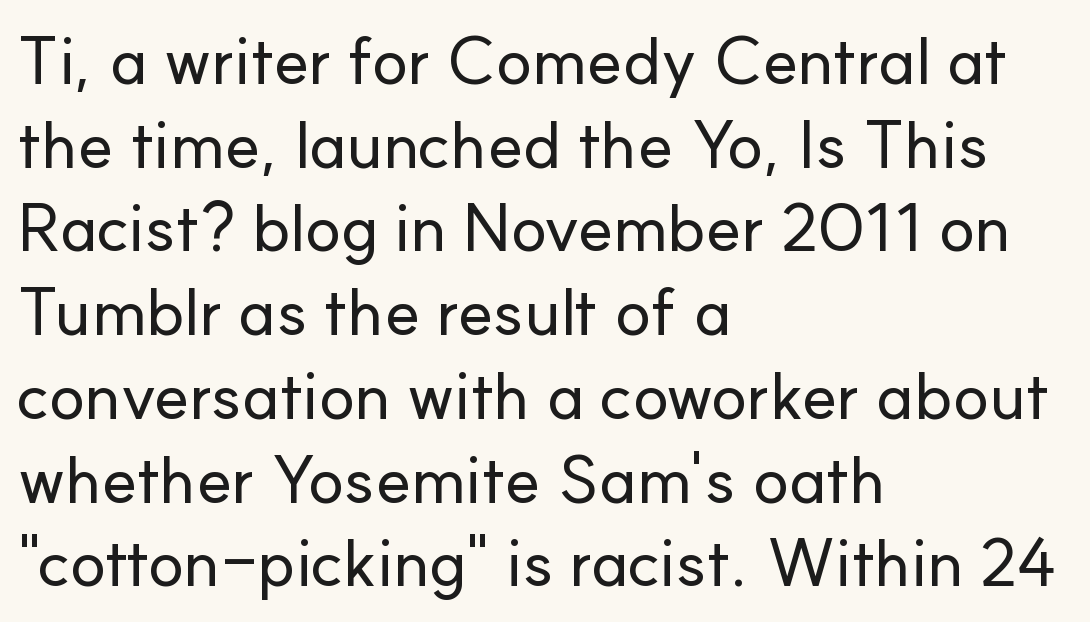
The image shows 67 px sans-serif type, upright; set left-aligned, normal line spacing (1.25x), normal letter spacing, not underlined; low stroke contrast and a small x-height.
